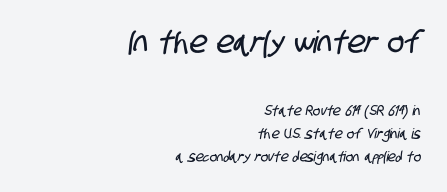
Q: Is the typeface a serif or a sans-serif typeface? A: Sans-serif.
Q: Is the text underlined? A: No.
Q: How is the paragraph aligned? A: Right-aligned.
Q: Is the spacing between letters normal or unusually wide? A: Normal.
Q: Is the spacing between lines tight, normal or loose? A: Normal.
Q: Which block of text is set in a larger size, the first (top) or the second (bottom)? A: The first (top) one.
Q: Width (condensed, normal, or wide)? A: Condensed.
Q: Stroke contrast? A: Low.
Q: x-height? A: Large.
Q: Monospaced? A: No.
